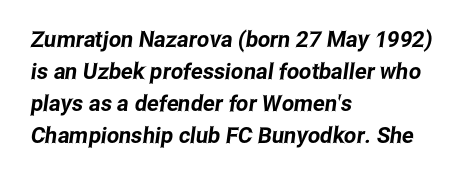
{"underline": "no", "align": "left", "line_spacing": "normal", "line_spacing_ratio": 1.45, "letter_spacing": "normal", "letter_spacing_em": 0.0, "glyph_px": 22}
